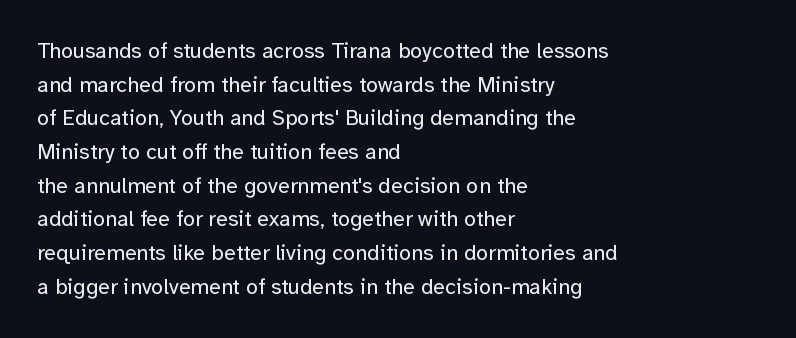
Unbolded letterforms with no extra heft. The letterforms sit shoulder to shoulder at normal distance. Line spacing here is normal. Glance below the letters and you will spot only blank space. Visually the block forms a straight wall on the left and a jagged coastline on the right.
